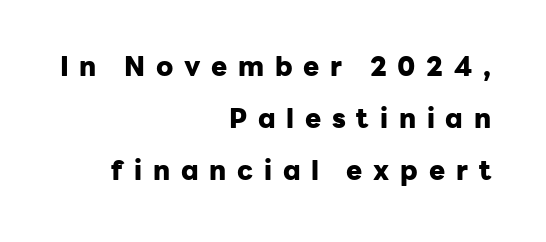
Q: Is the text bold? A: Yes.
Q: Is the text italic (slanted)? A: No, it is upright.
Q: Is the text underlined? A: No.
Q: How is the paragraph aligned? A: Right-aligned.
Q: Is the spacing between letters normal or unusually wide? A: Unusually wide.
Q: Is the spacing between lines tight, normal or loose? A: Loose.
